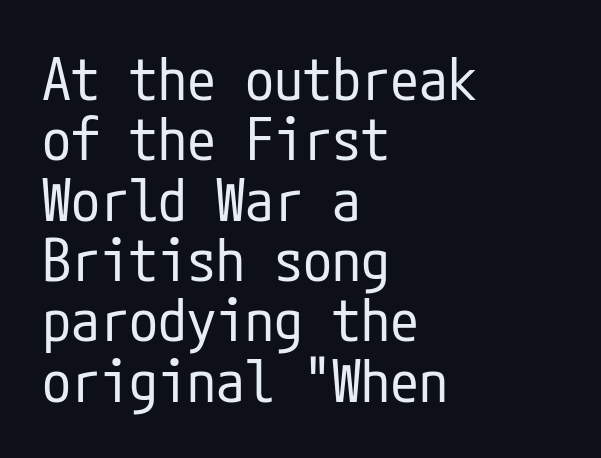
{"serif": "no", "italic": "no", "bold": "no", "weight": "regular", "width": "condensed", "stroke_contrast": "low", "x_height": "medium", "underline": "no", "align": "left", "line_spacing": "tight", "line_spacing_ratio": 1.04, "letter_spacing": "normal", "letter_spacing_em": 0.0, "glyph_px": 58}
